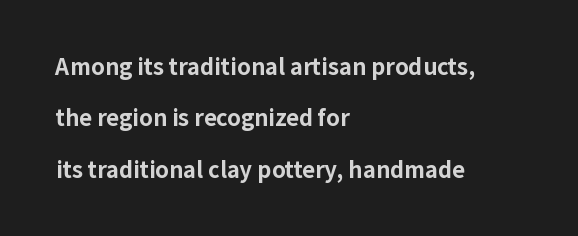
The image shows 22 px bold type, upright; set left-aligned, loose line spacing (2.34x), normal letter spacing, not underlined.
